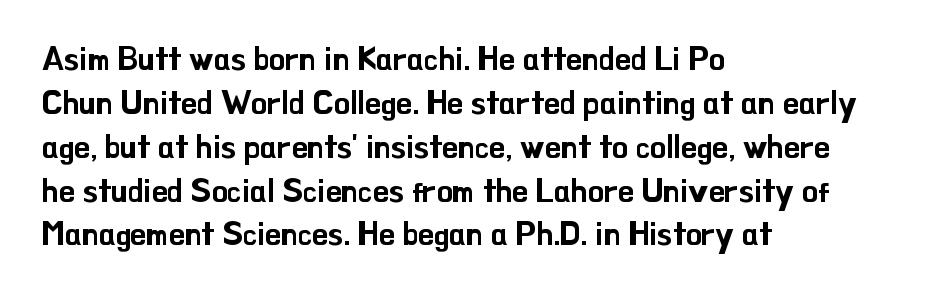
The image shows 32 px sans-serif type, upright; set left-aligned, normal line spacing (1.37x), normal letter spacing, not underlined; low stroke contrast and a small x-height.
